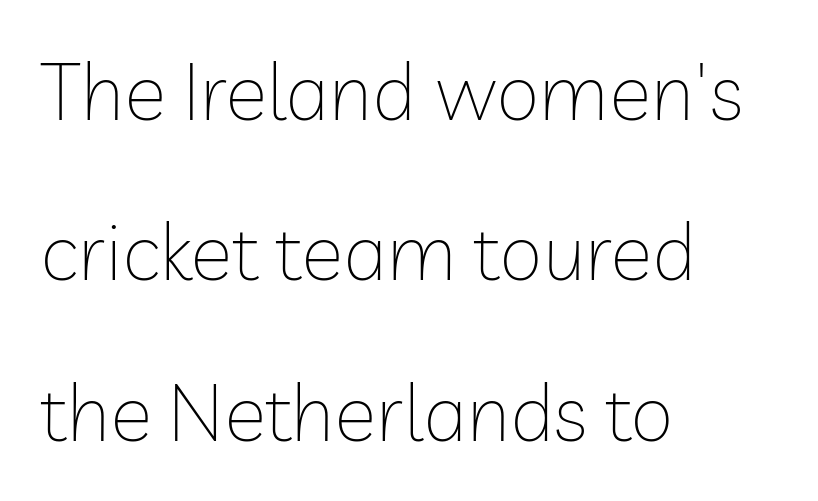
{"serif": "no", "italic": "no", "bold": "no", "weight": "thin", "width": "normal", "stroke_contrast": "low", "x_height": "medium", "monospaced": "no", "underline": "no", "align": "left", "line_spacing": "loose", "line_spacing_ratio": 2.03, "letter_spacing": "normal", "letter_spacing_em": 0.0, "glyph_px": 79}
